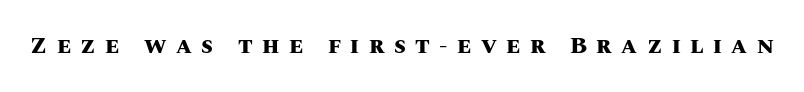
{"italic": "no", "bold": "yes", "underline": "no", "letter_spacing": "wide", "letter_spacing_em": 0.41, "glyph_px": 23}
